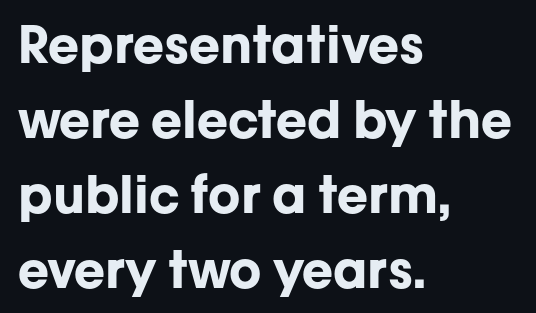
Q: Is the text bold? A: Yes.
Q: Is the text italic (slanted)? A: No, it is upright.
Q: Is the typeface a serif or a sans-serif typeface? A: Sans-serif.
Q: Is the text underlined? A: No.
Q: How is the paragraph aligned? A: Left-aligned.
Q: Is the spacing between letters normal or unusually wide? A: Normal.
Q: Is the spacing between lines tight, normal or loose? A: Normal.
Q: Width (condensed, normal, or wide)? A: Normal.
Q: Stroke contrast? A: Low.
Q: x-height? A: Medium.
Q: Monospaced? A: No.
